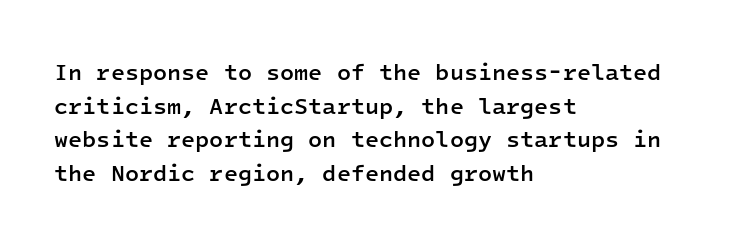
The image shows 23 px text type, upright; set left-aligned, normal line spacing (1.46x), normal letter spacing, not underlined.
